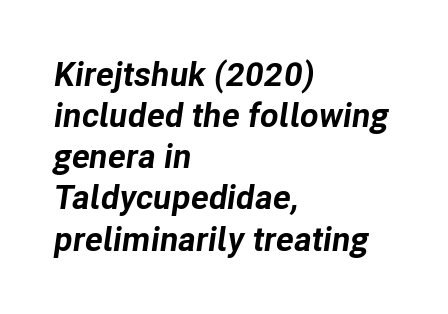
Typeset ragged right — the left edge is the straight one. This rendering leaves character spacing at its baseline value. Underlining? Definitely not there. Characters are canted at an angle relative to the baseline's perpendicular. The rendering uses natural spacing where letterforms have individual widths.
